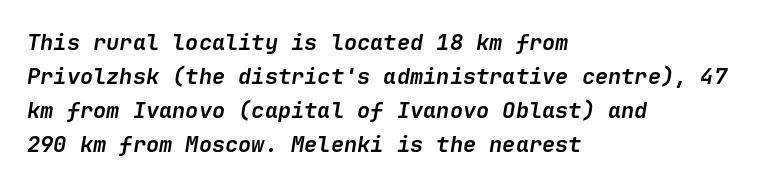
Q: Is the text bold? A: Yes.
Q: Is the text italic (slanted)? A: Yes, it leans right by about 9 degrees.
Q: Is the text underlined? A: No.
Q: How is the paragraph aligned? A: Left-aligned.
Q: Is the spacing between letters normal or unusually wide? A: Normal.
Q: Is the spacing between lines tight, normal or loose? A: Normal.
